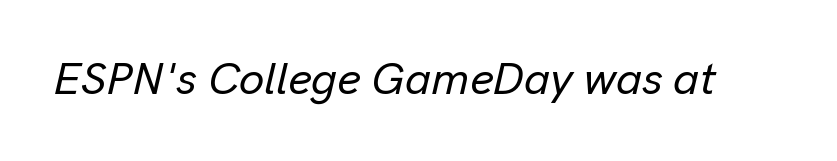
{"italic": "yes", "lean": "right", "slant_degrees": 13, "width": "normal", "stroke_contrast": "low", "x_height": "medium", "monospaced": "no", "underline": "no", "letter_spacing": "normal", "letter_spacing_em": 0.0, "glyph_px": 45}
